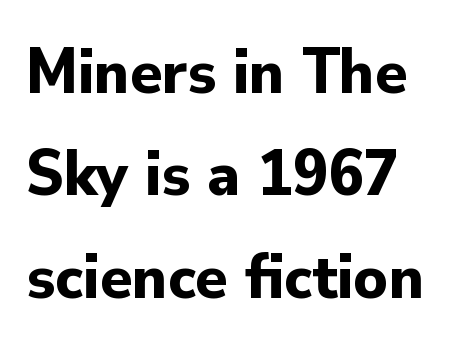
{"serif": "no", "italic": "no", "bold": "yes", "weight": "bold", "width": "normal", "stroke_contrast": "low", "x_height": "small", "monospaced": "no", "underline": "no", "align": "left", "line_spacing": "normal", "line_spacing_ratio": 1.55, "letter_spacing": "normal", "letter_spacing_em": 0.0, "glyph_px": 66}
